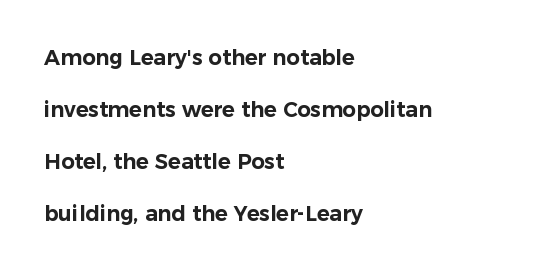
Q: Is the text italic (slanted)? A: No, it is upright.
Q: Is the text underlined? A: No.
Q: How is the paragraph aligned? A: Left-aligned.
Q: Is the spacing between letters normal or unusually wide? A: Normal.
Q: Is the spacing between lines tight, normal or loose? A: Loose.
